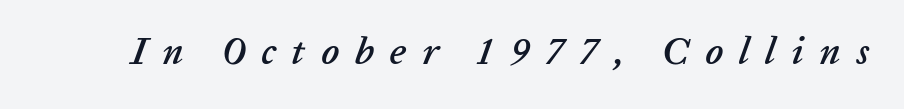
The line texture is sparse and dotted thanks to wide tracking. A bare baseline throughout the passage. Proportional: the letters do not fall into vertical columns. The text carries the slant typical of an italic or oblique font.
